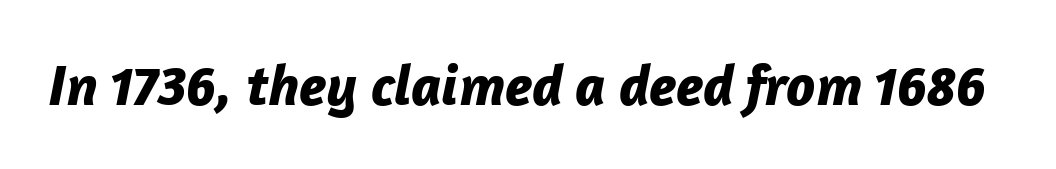
You can tell it's italic because the verticals aren't actually vertical. Glance below the letters and you will spot only blank space. Look at the stroke-to-counter ratio: heavy, a bold. Nothing unusual about the tracking: characters are spaced as the font intends. The rendering uses natural spacing where letterforms have individual widths.
